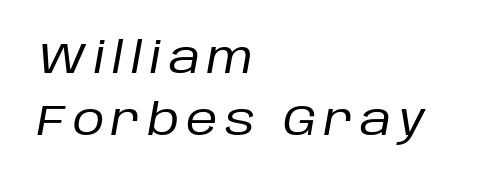
Would a proofreader flag this as italicized? Yes. Successive baselines arrive at the customary interval. The paragraph shown leans on its left margin. Note the varied advance widths — an 'i' is clearly narrower than an 'm'. On a weight scale, this lands at 450 or below.
